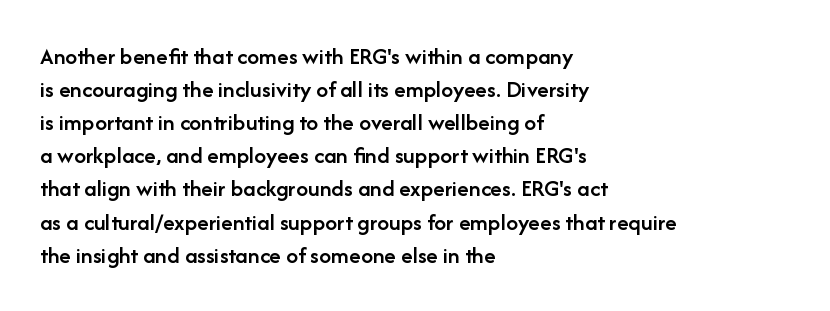
The image shows 24 px text type, upright; set left-aligned, normal line spacing (1.38x), normal letter spacing, not underlined.
